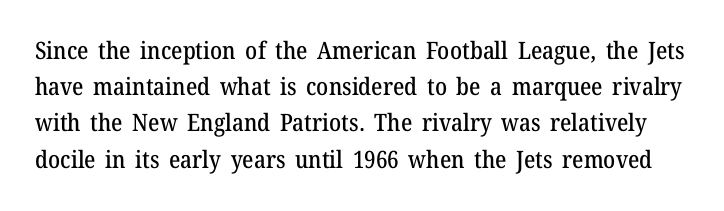
The image shows 24 px text type, upright; set normal line spacing (1.51x), normal letter spacing, not underlined.
